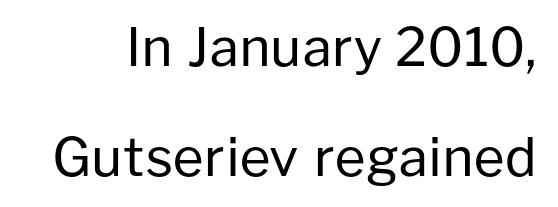
Serif or sans? Sans — the stroke terminals are bare. Do the characters align in a grid? No, the font is proportional. Vertical stems look standard width or narrower in stroke. Regarding leading, the lines here are spaced well apart.
